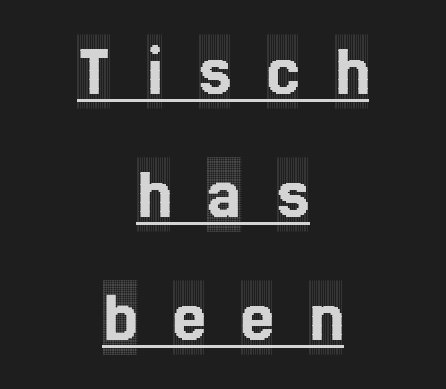
Check where the strokes stop: tiny serifs finish them off. The rows are spaced the way most documents space them. Here the glyphs are tracked loosely, breaking word shapes into spaced letters. Underlining? Definitely there. Varying glyph widths throughout — classic text-font behaviour.
